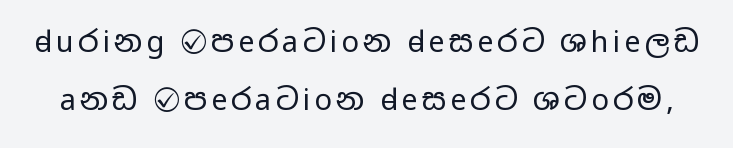
The image shows 29 px regular-weight, wide sans-serif type, upright; set loose line spacing (2.01x), not underlined; low stroke contrast and a medium x-height.
